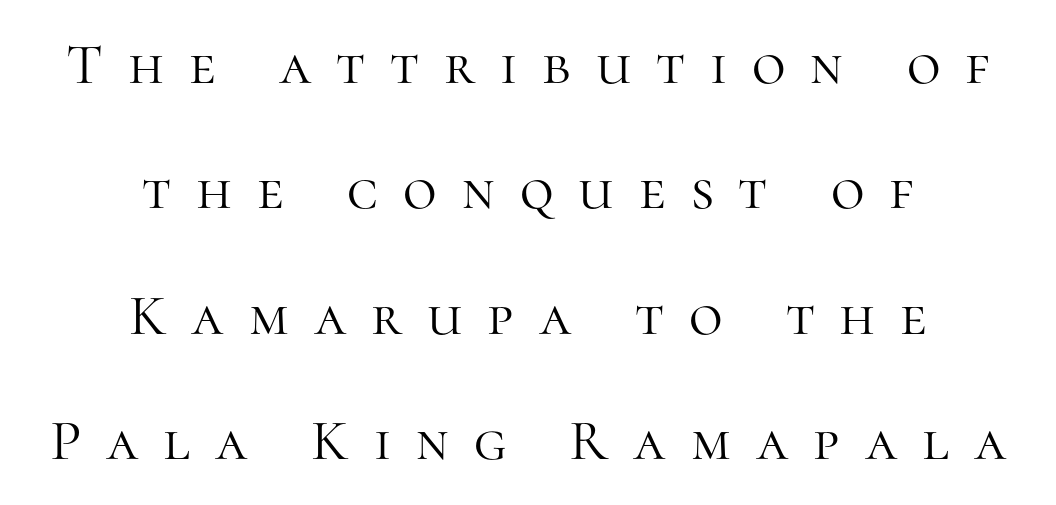
Q: Is the text bold? A: No.
Q: Is the text italic (slanted)? A: No, it is upright.
Q: Is the typeface a serif or a sans-serif typeface? A: Serif.
Q: Is the text underlined? A: No.
Q: How is the paragraph aligned? A: Centered.
Q: Is the spacing between letters normal or unusually wide? A: Unusually wide.
Q: Is the spacing between lines tight, normal or loose? A: Loose.
Q: Width (condensed, normal, or wide)? A: Normal.
Q: Stroke contrast? A: High.
Q: x-height? A: Medium.
Q: Monospaced? A: No.
